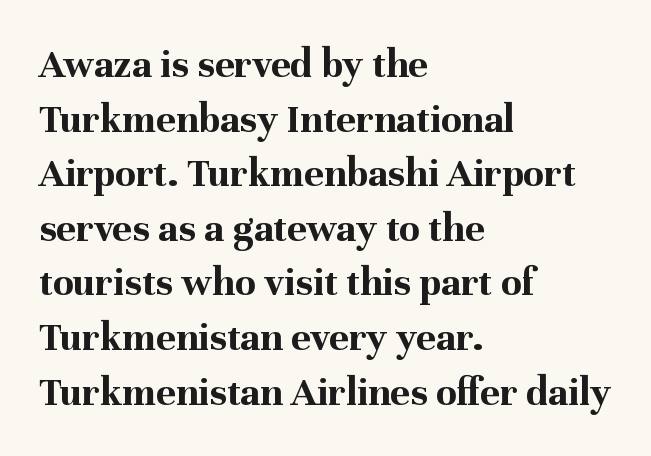
Q: Is the text bold? A: Yes.
Q: Is the text italic (slanted)? A: No, it is upright.
Q: Is the typeface a serif or a sans-serif typeface? A: Serif.
Q: Is the text underlined? A: No.
Q: How is the paragraph aligned? A: Left-aligned.
Q: Is the spacing between letters normal or unusually wide? A: Normal.
Q: Is the spacing between lines tight, normal or loose? A: Normal.
Q: Width (condensed, normal, or wide)? A: Normal.
Q: Stroke contrast? A: Medium.
Q: x-height? A: Medium.
Q: Monospaced? A: No.
